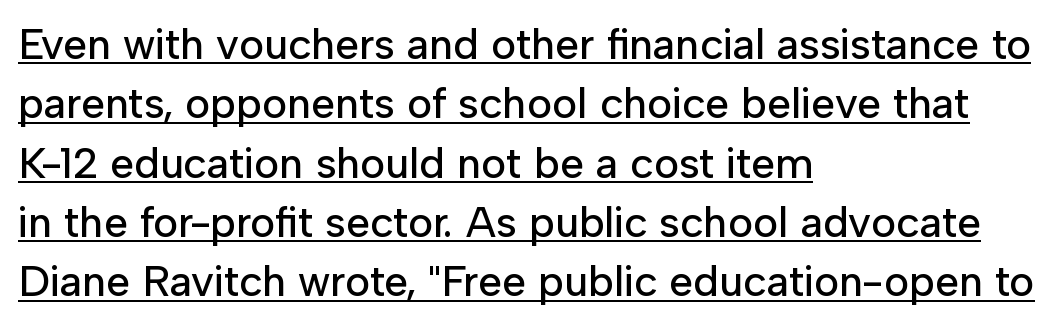
{"serif": "no", "italic": "no", "width": "normal", "stroke_contrast": "low", "x_height": "medium", "monospaced": "no", "underline": "yes", "align": "left", "line_spacing": "normal", "line_spacing_ratio": 1.38, "letter_spacing": "normal", "letter_spacing_em": 0.0, "glyph_px": 43}
